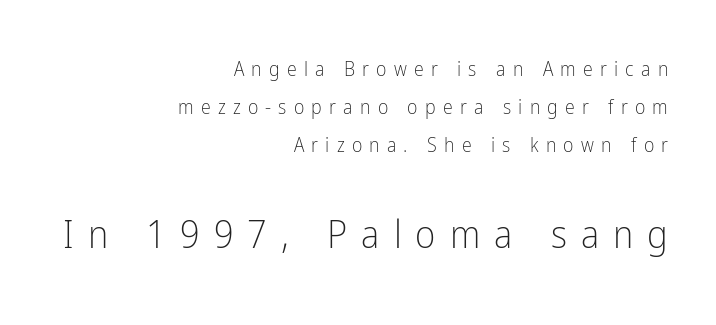
The image shows 39 px light, condensed sans-serif type, upright; set right-aligned, loose line spacing (1.91x), unusually wide letter spacing (+0.36 em), not underlined; the second (bottom) block is 1.95x larger; low stroke contrast and a medium x-height.
